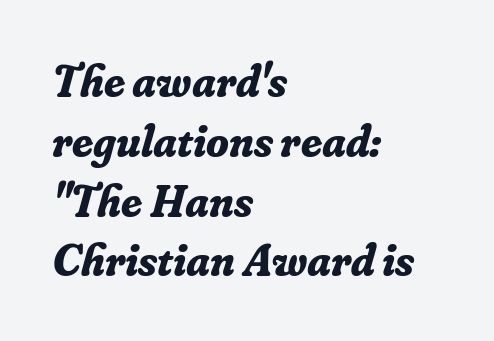
Q: Is the text bold? A: Yes.
Q: Is the text italic (slanted)? A: Yes, it leans right by about 16 degrees.
Q: Is the typeface a serif or a sans-serif typeface? A: Serif.
Q: Is the text underlined? A: No.
Q: How is the paragraph aligned? A: Left-aligned.
Q: Is the spacing between letters normal or unusually wide? A: Normal.
Q: Is the spacing between lines tight, normal or loose? A: Normal.
Q: Width (condensed, normal, or wide)? A: Normal.
Q: Stroke contrast? A: Low.
Q: x-height? A: Small.
Q: Monospaced? A: No.
